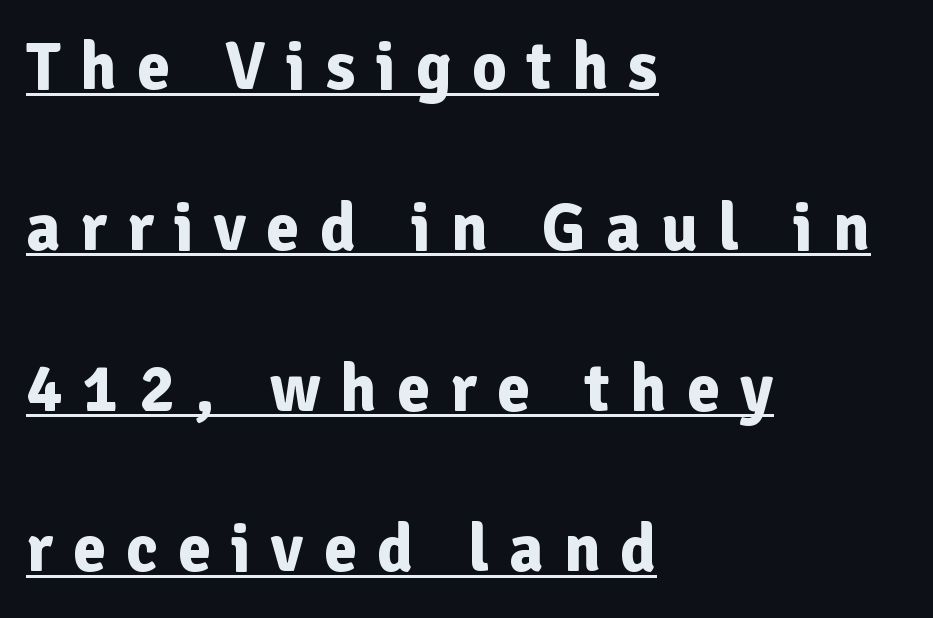
{"serif": "no", "italic": "no", "bold": "yes", "weight": "bold", "width": "normal", "stroke_contrast": "low", "x_height": "medium", "monospaced": "no", "underline": "yes", "align": "left", "line_spacing": "loose", "line_spacing_ratio": 2.4, "letter_spacing": "wide", "letter_spacing_em": 0.3, "glyph_px": 67}
